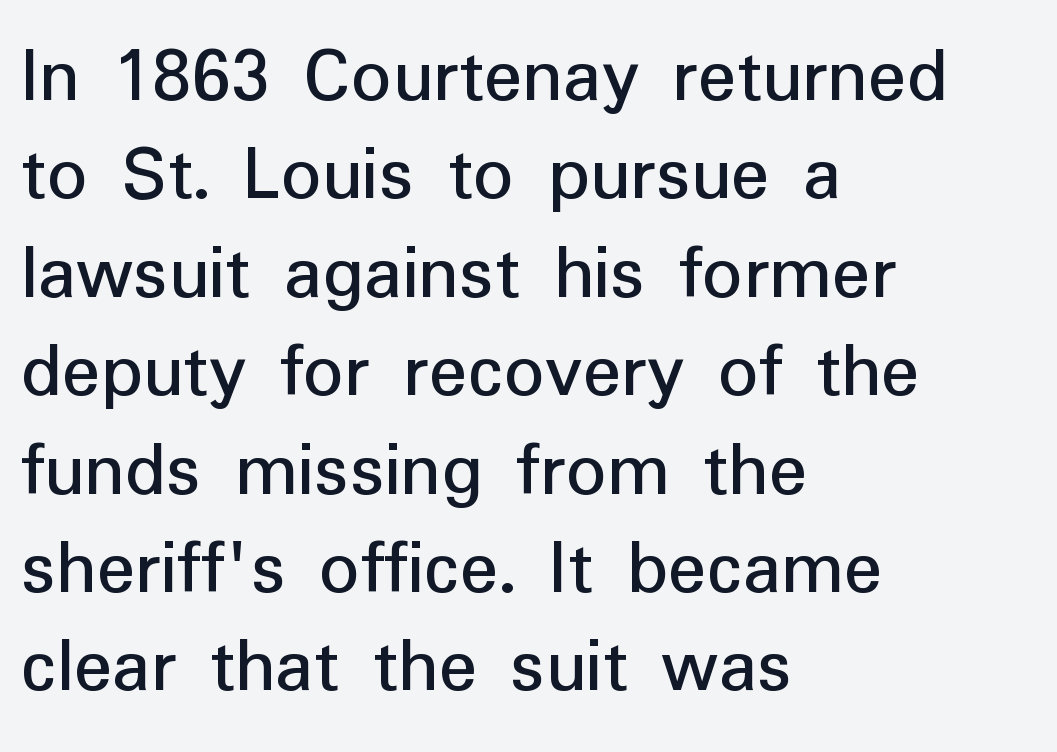
{"serif": "no", "italic": "no", "width": "normal", "stroke_contrast": "low", "x_height": "medium", "monospaced": "no", "underline": "no", "align": "left", "line_spacing_ratio": 1.23, "letter_spacing": "normal", "letter_spacing_em": 0.0, "glyph_px": 80}
